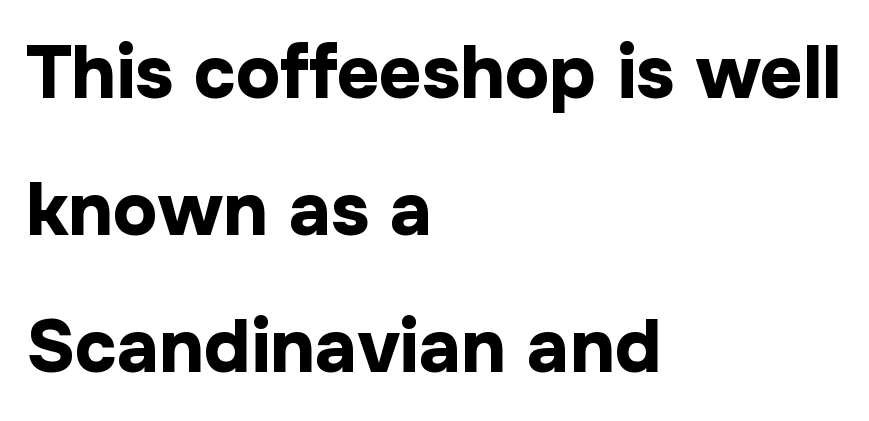
Q: Is the text bold? A: Yes.
Q: Is the text italic (slanted)? A: No, it is upright.
Q: Is the typeface a serif or a sans-serif typeface? A: Sans-serif.
Q: Is the text underlined? A: No.
Q: How is the paragraph aligned? A: Left-aligned.
Q: Is the spacing between letters normal or unusually wide? A: Normal.
Q: Width (condensed, normal, or wide)? A: Normal.
Q: Stroke contrast? A: Low.
Q: x-height? A: Medium.
Q: Monospaced? A: No.
